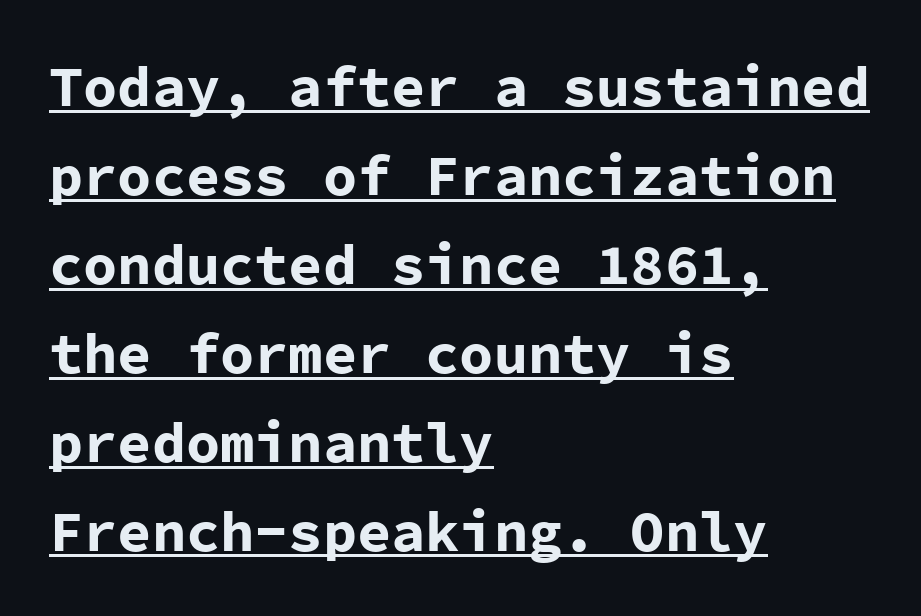
Q: Is the text bold? A: Yes.
Q: Is the text italic (slanted)? A: No, it is upright.
Q: Is the typeface a serif or a sans-serif typeface? A: Sans-serif.
Q: Is the text underlined? A: Yes.
Q: How is the paragraph aligned? A: Left-aligned.
Q: Is the spacing between letters normal or unusually wide? A: Normal.
Q: Is the spacing between lines tight, normal or loose? A: Normal.
Q: Width (condensed, normal, or wide)? A: Normal.
Q: Stroke contrast? A: Low.
Q: x-height? A: Medium.
Q: Monospaced? A: Yes.
